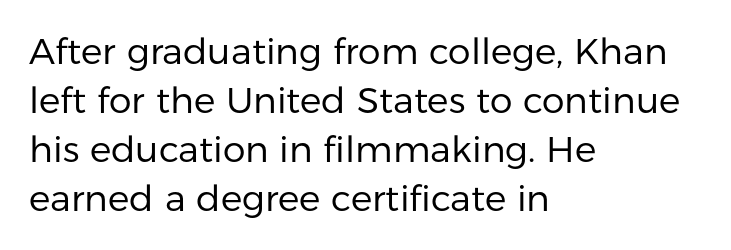
The lines sit at an ordinary, default distance from one another. The area under the type is left untouched. Visually the block forms a straight wall on the left and a jagged coastline on the right. Tracking here is standard; glyphs follow each other at the usual distance.
